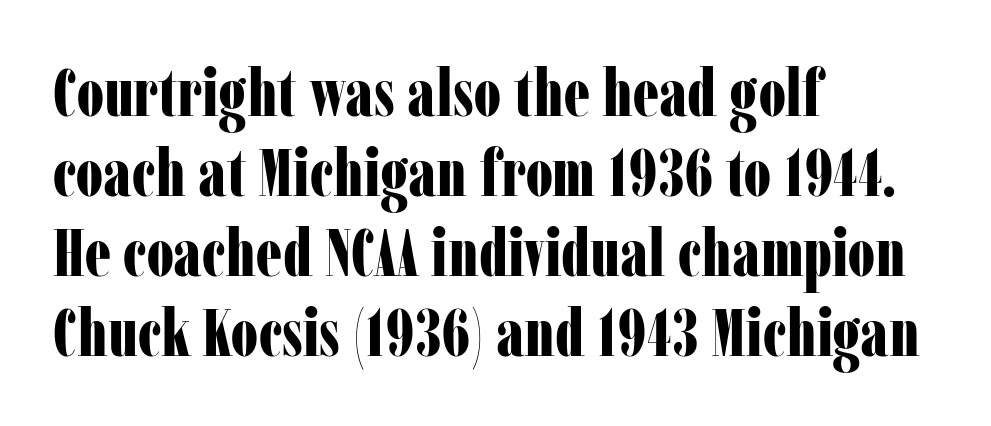
{"serif": "yes", "italic": "no", "bold": "yes", "weight": "bold", "width": "condensed", "stroke_contrast": "low", "x_height": "medium", "monospaced": "no", "underline": "no", "align": "left", "line_spacing_ratio": 1.21, "letter_spacing": "normal", "letter_spacing_em": 0.0, "glyph_px": 66}
